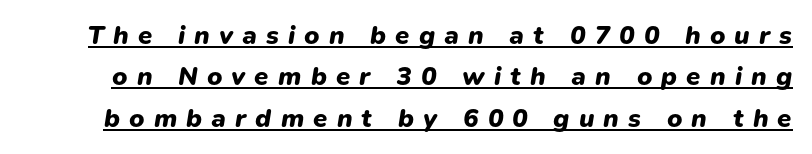
The letters are spread apart with noticeably loose tracking. The specimen includes a rule beneath the text block's lines. Horizontal bands of white between lines are of average thickness. The passage shown is emphatically bold. Italic? Definitely — the glyphs are oblique.
